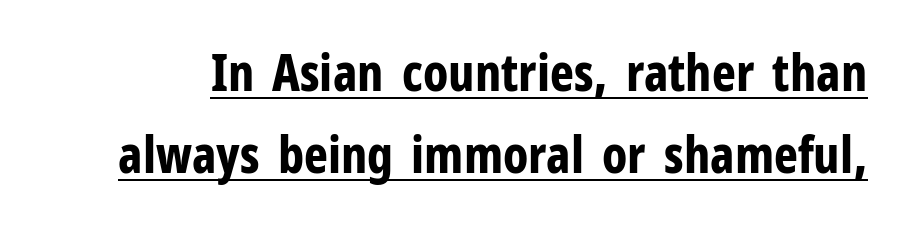
{"serif": "no", "italic": "no", "bold": "yes", "weight": "bold", "width": "condensed", "stroke_contrast": "low", "x_height": "medium", "monospaced": "no", "underline": "yes", "line_spacing": "normal", "line_spacing_ratio": 1.61, "letter_spacing": "normal", "letter_spacing_em": 0.0, "glyph_px": 51}
